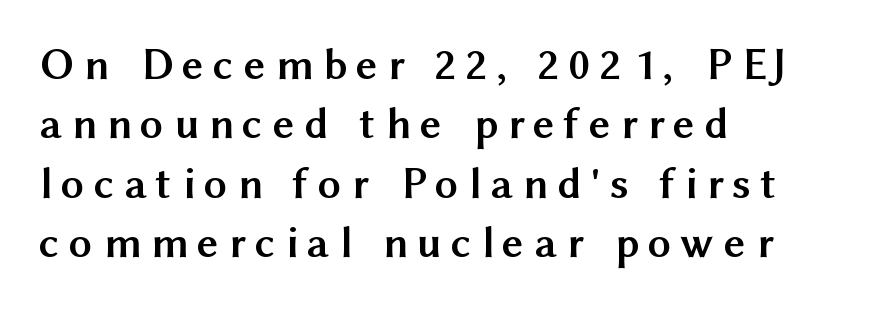
{"serif": "no", "italic": "no", "bold": "yes", "weight": "semibold", "width": "normal", "stroke_contrast": "medium", "x_height": "medium", "monospaced": "no", "underline": "no", "align": "left", "line_spacing": "normal", "line_spacing_ratio": 1.29, "letter_spacing": "wide", "letter_spacing_em": 0.22, "glyph_px": 46}
